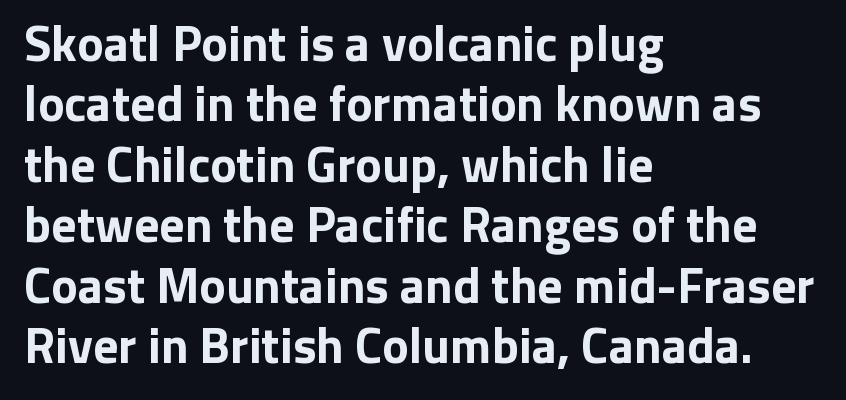
Q: Is the text bold? A: Yes.
Q: Is the text italic (slanted)? A: No, it is upright.
Q: Is the typeface a serif or a sans-serif typeface? A: Sans-serif.
Q: Is the text underlined? A: No.
Q: How is the paragraph aligned? A: Left-aligned.
Q: Is the spacing between letters normal or unusually wide? A: Normal.
Q: Width (condensed, normal, or wide)? A: Normal.
Q: Stroke contrast? A: Low.
Q: x-height? A: Medium.
Q: Monospaced? A: No.
